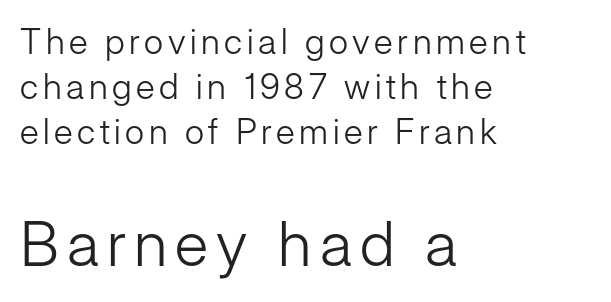
Q: Is the text bold? A: No.
Q: Is the text italic (slanted)? A: No, it is upright.
Q: Is the typeface a serif or a sans-serif typeface? A: Sans-serif.
Q: Is the text underlined? A: No.
Q: How is the paragraph aligned? A: Left-aligned.
Q: Is the spacing between lines tight, normal or loose? A: Normal.
Q: Which block of text is set in a larger size, the first (top) or the second (bottom)? A: The second (bottom) one.
Q: Width (condensed, normal, or wide)? A: Normal.
Q: Stroke contrast? A: Low.
Q: x-height? A: Medium.
Q: Monospaced? A: No.
